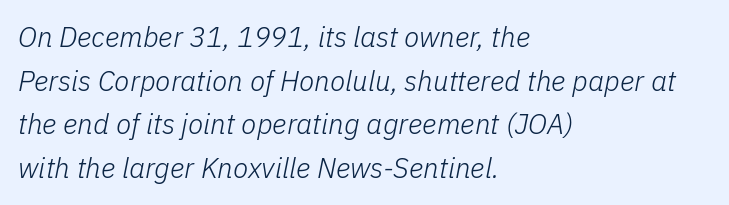
There's an unmistakable incline to the writing here. The tracking reads as untouched default to a designer's eye. Check under the words: just untouched page. Layout note: lines flush left.
